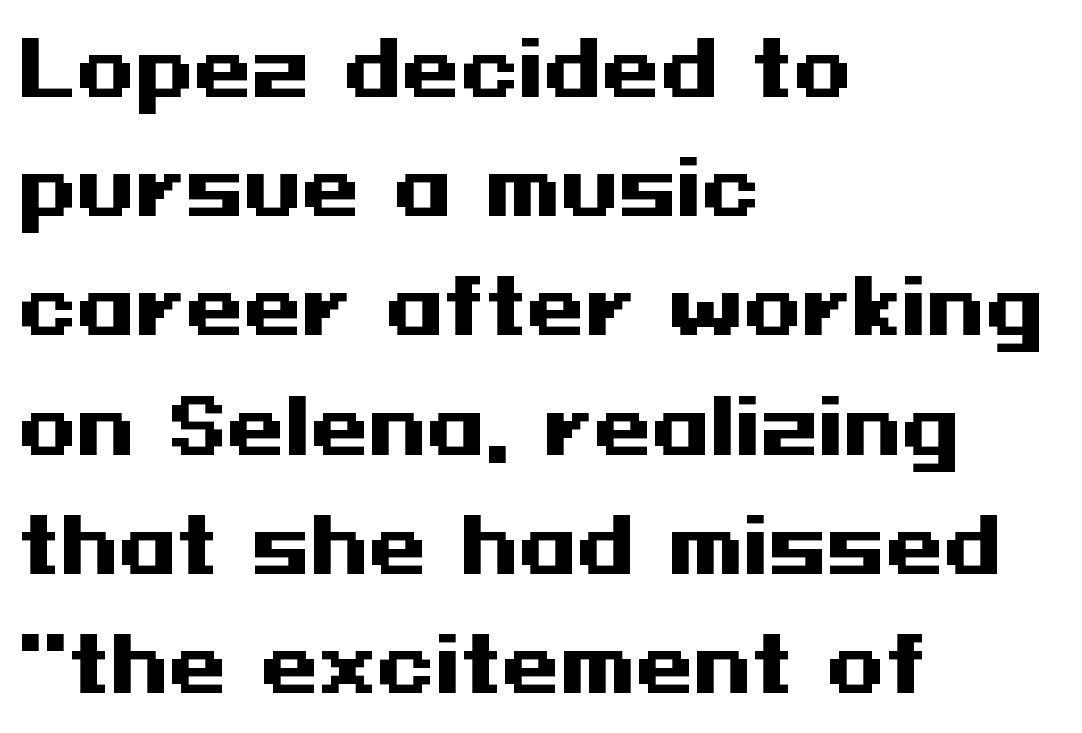
Q: Is the text bold? A: Yes.
Q: Is the text italic (slanted)? A: No, it is upright.
Q: Is the typeface a serif or a sans-serif typeface? A: Sans-serif.
Q: Is the text underlined? A: No.
Q: How is the paragraph aligned? A: Left-aligned.
Q: Is the spacing between letters normal or unusually wide? A: Normal.
Q: Is the spacing between lines tight, normal or loose? A: Normal.
Q: Width (condensed, normal, or wide)? A: Wide.
Q: Stroke contrast? A: Medium.
Q: x-height? A: Medium.
